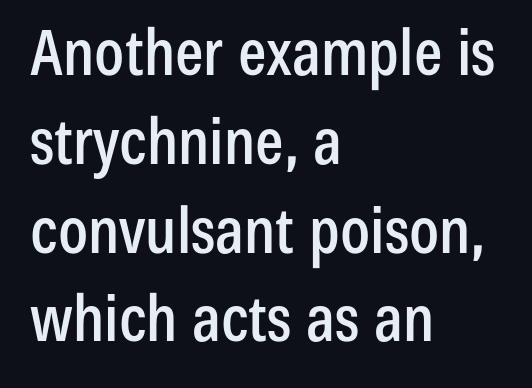
The image shows 63 px condensed sans-serif type, upright; set left-aligned, normal line spacing (1.41x), normal letter spacing, not underlined; low stroke contrast and a medium x-height.
